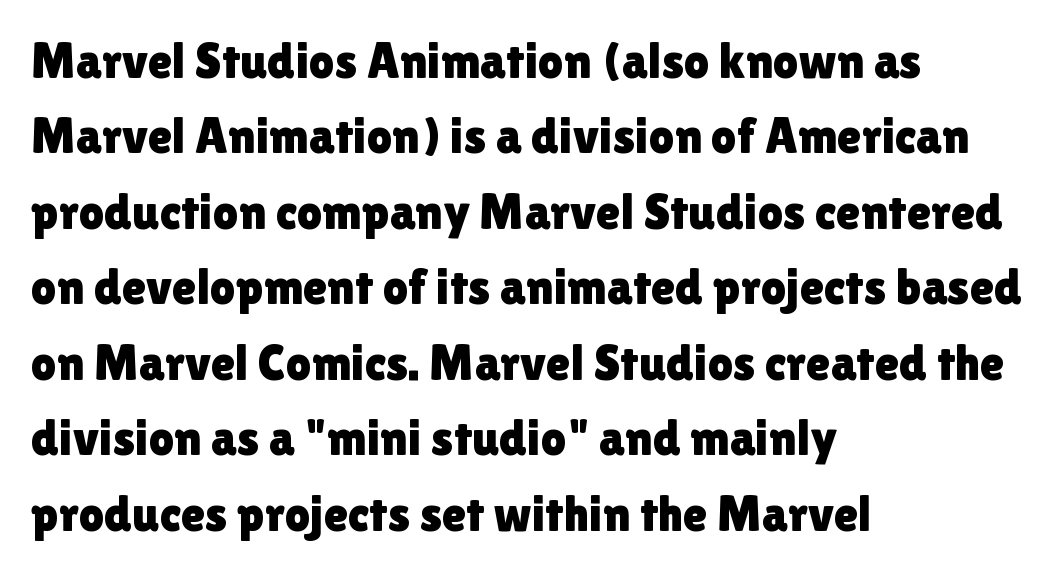
One glance says typical: line gaps are just what's usual. The face used here is a sans, in the tradition of grotesques and geometrics. The type sits square on the baseline with zero lean. This rendering uses left alignment, leaving the right contour irregular.
